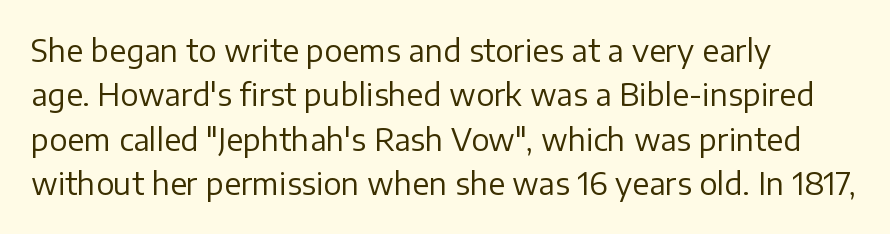
The image shows 30 px regular-weight sans-serif type, upright; set left-aligned, normal line spacing (1.48x), normal letter spacing, not underlined; low stroke contrast and a medium x-height.
